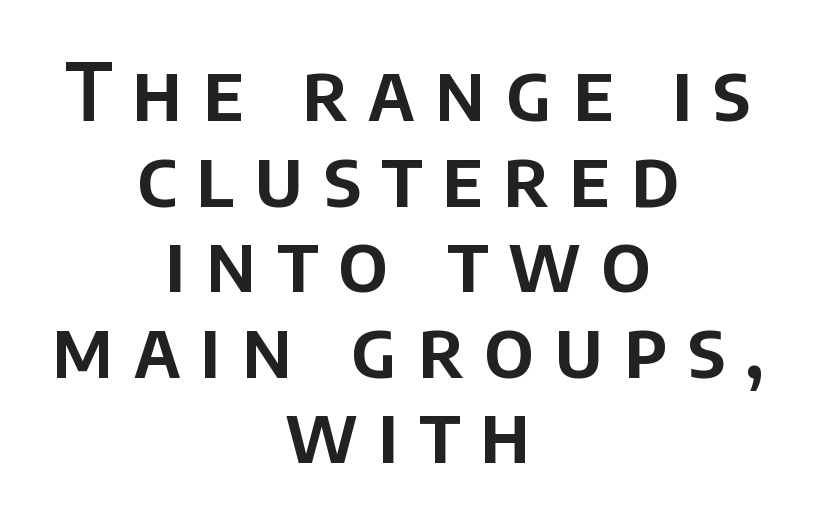
Quick note: interline space is minimal. Reading down the block, each line starts at a different indent, mirrored at its end. Glyph-to-glyph distance is far greater than everyday printed text. The letters carry no serifs — their stems end cleanly without finishing strokes. Do the characters align in a grid? No, the font is proportional.
